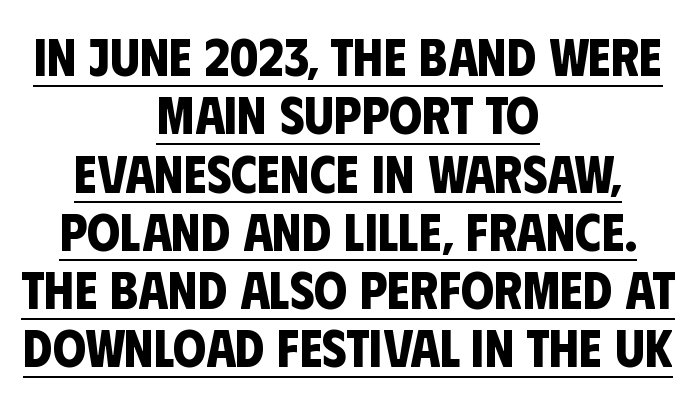
{"serif": "no", "bold": "yes", "weight": "bold", "width": "condensed", "stroke_contrast": "low", "x_height": "large", "monospaced": "no", "underline": "yes", "align": "center", "line_spacing": "tight", "line_spacing_ratio": 1.1, "letter_spacing": "normal", "letter_spacing_em": 0.0, "glyph_px": 53}
